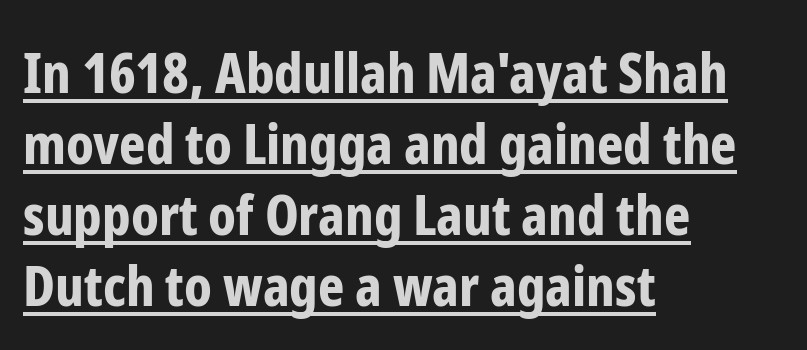
Q: Is the text bold? A: Yes.
Q: Is the text italic (slanted)? A: No, it is upright.
Q: Is the typeface a serif or a sans-serif typeface? A: Sans-serif.
Q: Is the text underlined? A: Yes.
Q: How is the paragraph aligned? A: Left-aligned.
Q: Is the spacing between letters normal or unusually wide? A: Normal.
Q: Is the spacing between lines tight, normal or loose? A: Normal.
Q: Width (condensed, normal, or wide)? A: Condensed.
Q: Stroke contrast? A: Low.
Q: x-height? A: Medium.
Q: Monospaced? A: No.
